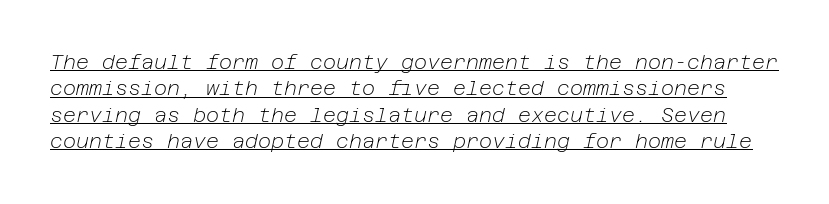
{"italic": "yes", "lean": "right", "slant_degrees": 12, "bold": "no", "underline": "yes", "line_spacing": "normal", "line_spacing_ratio": 1.32, "letter_spacing": "normal", "letter_spacing_em": 0.0, "glyph_px": 20}
